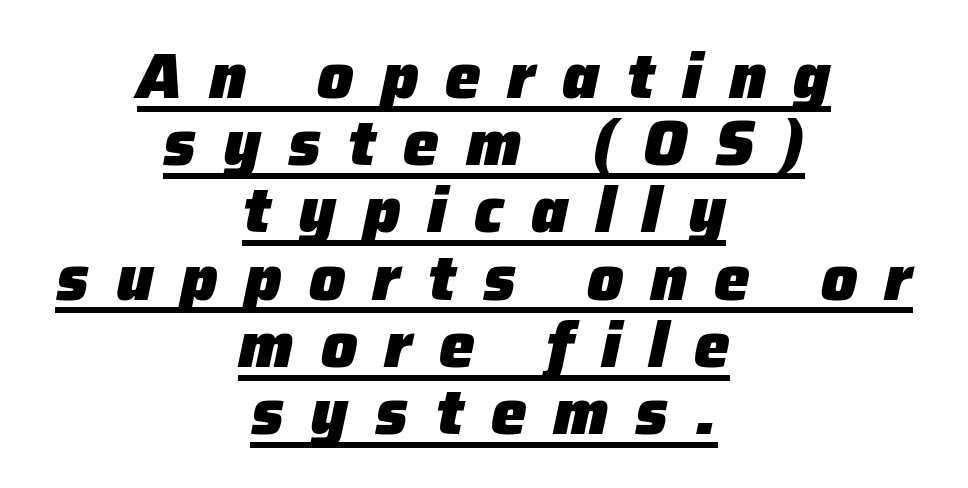
The image shows 64 px heavy type, italic (leaning right); set centered, tight line spacing (1.05x), unusually wide letter spacing (+0.42 em), underlined; low stroke contrast and a medium x-height.
